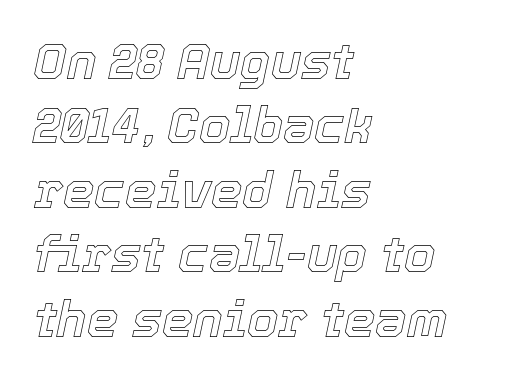
Quick note: interline space is typical. Would a proofreader flag this as italicized? Yes. Here the designer chose a conventional face with non-uniform glyph widths. Standard letterfit; no display-style spreading of the glyphs.
